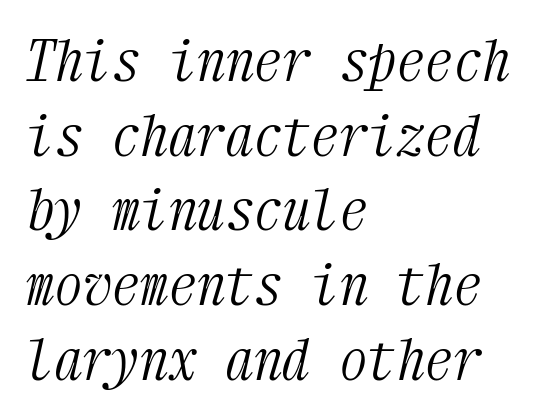
Is this a fixed-width face? Yes — each glyph sits in an identical cell. The zone under the glyphs is completely vacant. Words appear dense and cohesive because spacing is normal. This reads as an unemphasized weight, regular at the heaviest. The line-height multiplier appears to be the usual default.
